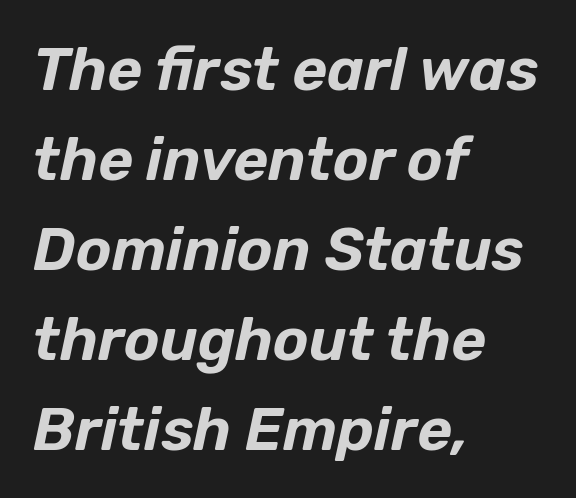
The image shows 60 px text type, italic (leaning right); set left-aligned, normal line spacing (1.5x), normal letter spacing, not underlined; low stroke contrast and a medium x-height.
